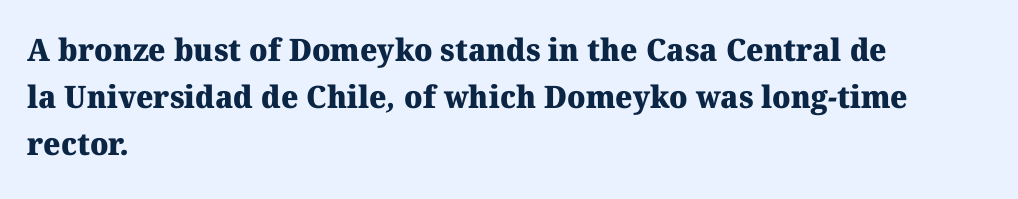
{"serif": "yes", "bold": "yes", "weight": "heavy", "width": "normal", "stroke_contrast": "medium", "x_height": "medium", "monospaced": "no", "underline": "no", "align": "left", "line_spacing": "normal", "line_spacing_ratio": 1.52, "letter_spacing": "normal", "letter_spacing_em": 0.0, "glyph_px": 31}
